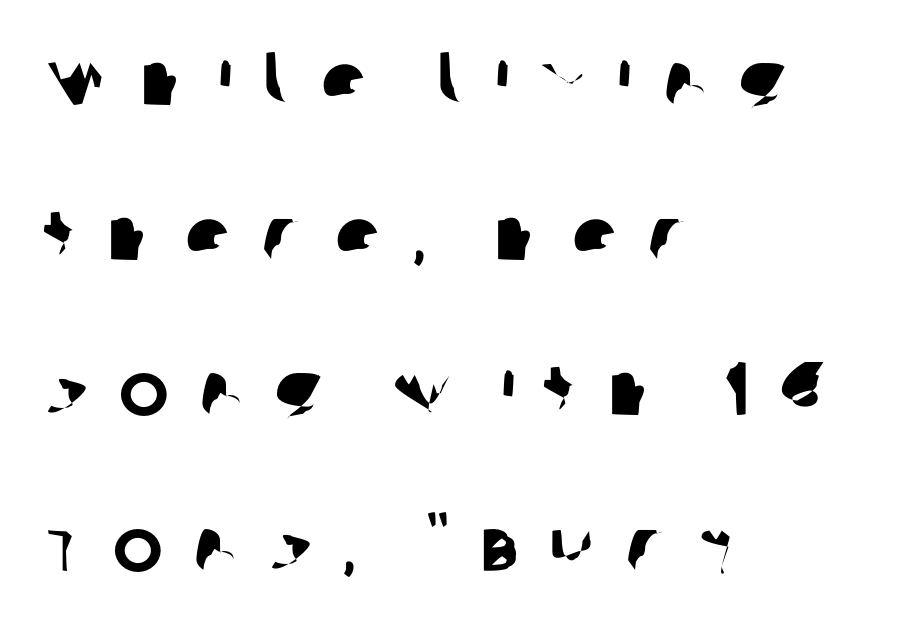
The image shows 75 px sans-serif type; set left-aligned, loose line spacing (2.07x), unusually wide letter spacing (+0.4 em), not underlined; low stroke contrast and a large x-height.
